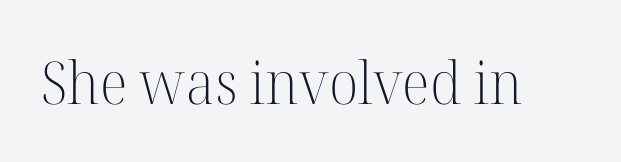
Q: Is the text bold? A: No.
Q: Is the text italic (slanted)? A: No, it is upright.
Q: Is the typeface a serif or a sans-serif typeface? A: Serif.
Q: Is the text underlined? A: No.
Q: Is the spacing between letters normal or unusually wide? A: Normal.
Q: Width (condensed, normal, or wide)? A: Normal.
Q: Stroke contrast? A: High.
Q: x-height? A: Medium.
Q: Monospaced? A: No.
